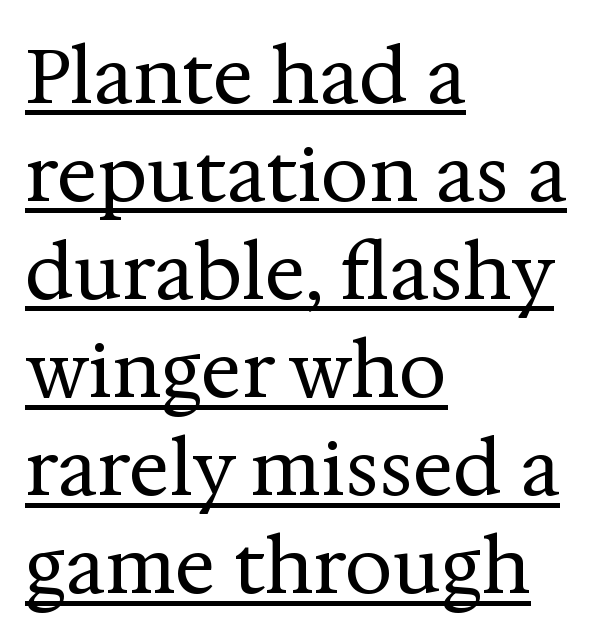
The glyphs in this specimen are seriffed. The block of text has a typical density, with ordinary space between rows. This sample has the flowing, uneven cadence of proportional lettering. These lines keep a tight, regular rhythm from letter to letter. Designer's note — italics off, roman on. A classic flush-left, rag-right setting is used for this passage.
